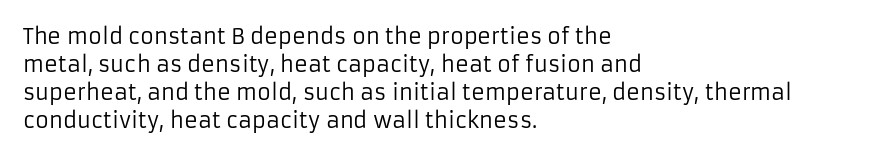
The paragraph has a hard left edge and a soft right edge. Rows of type keep a routine distance in the vertical direction. The letters sit at their default tracking, neither squeezed nor spread. Posture: vertical.
